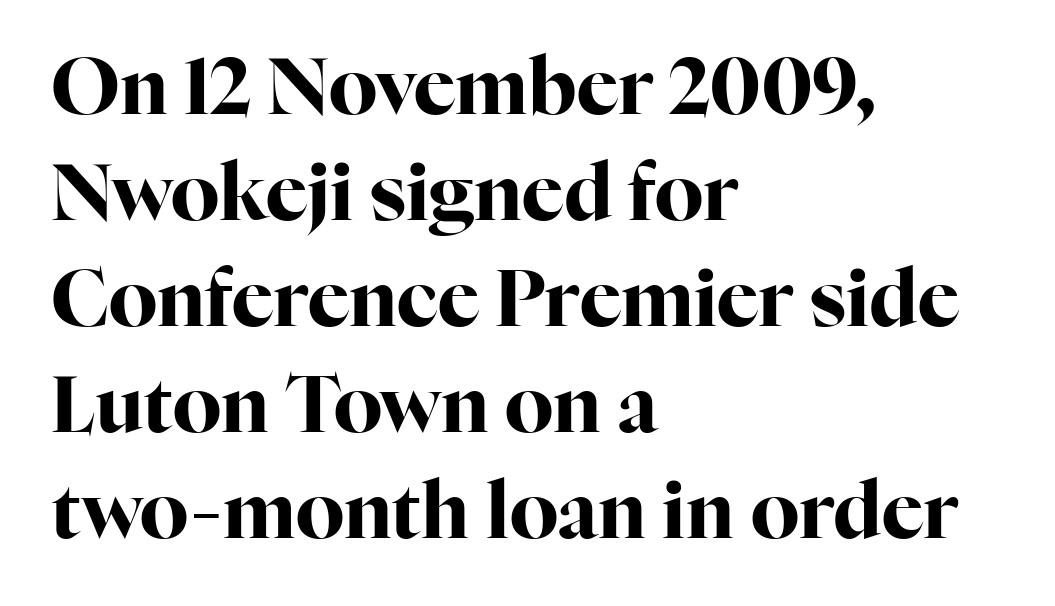
Quick note: underline off. Students, this is bold: see how much ink each stroke carries. Think of a printed novel: that variable character pitch is what you see here. The lines in this sample share a left origin and differ only in where they stop.
